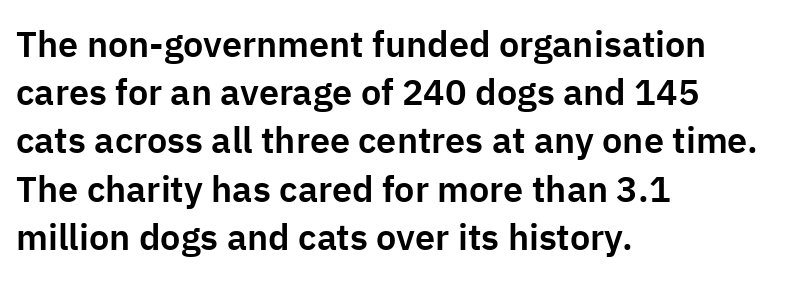
{"serif": "no", "italic": "no", "width": "normal", "stroke_contrast": "low", "x_height": "medium", "monospaced": "no", "underline": "no", "align": "left", "line_spacing": "normal", "line_spacing_ratio": 1.34, "letter_spacing": "normal", "letter_spacing_em": 0.0, "glyph_px": 36}
